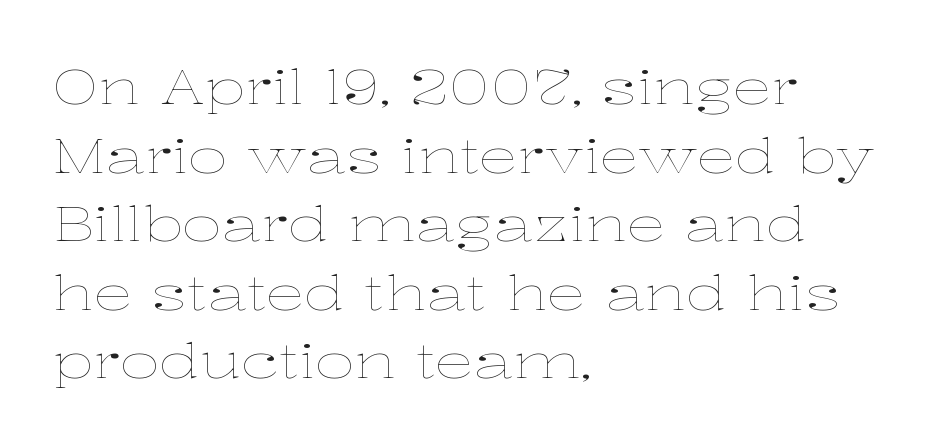
Q: Is the text bold? A: No.
Q: Is the text italic (slanted)? A: No, it is upright.
Q: Is the text underlined? A: No.
Q: How is the paragraph aligned? A: Left-aligned.
Q: Is the spacing between letters normal or unusually wide? A: Normal.
Q: Is the spacing between lines tight, normal or loose? A: Normal.
Q: Width (condensed, normal, or wide)? A: Wide.
Q: Stroke contrast? A: Low.
Q: x-height? A: Medium.
Q: Monospaced? A: No.
